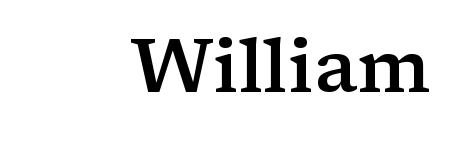
Q: Is the text bold? A: Semi-bold.
Q: Is the text italic (slanted)? A: No, it is upright.
Q: Is the typeface a serif or a sans-serif typeface? A: Serif.
Q: Is the text underlined? A: No.
Q: Is the spacing between letters normal or unusually wide? A: Normal.
Q: Width (condensed, normal, or wide)? A: Wide.
Q: Stroke contrast? A: Low.
Q: x-height? A: Medium.
Q: Monospaced? A: No.
